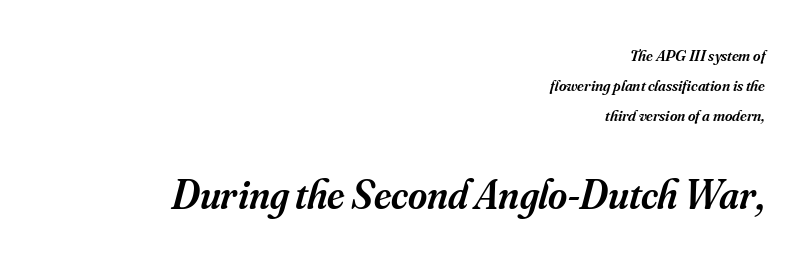
Q: Is the text bold? A: Semi-bold.
Q: Is the text italic (slanted)? A: Yes, it leans right by about 16 degrees.
Q: Is the typeface a serif or a sans-serif typeface? A: Serif.
Q: Is the text underlined? A: No.
Q: How is the paragraph aligned? A: Right-aligned.
Q: Is the spacing between letters normal or unusually wide? A: Normal.
Q: Which block of text is set in a larger size, the first (top) or the second (bottom)? A: The second (bottom) one.
Q: Width (condensed, normal, or wide)? A: Normal.
Q: Stroke contrast? A: Medium.
Q: x-height? A: Small.
Q: Monospaced? A: No.
